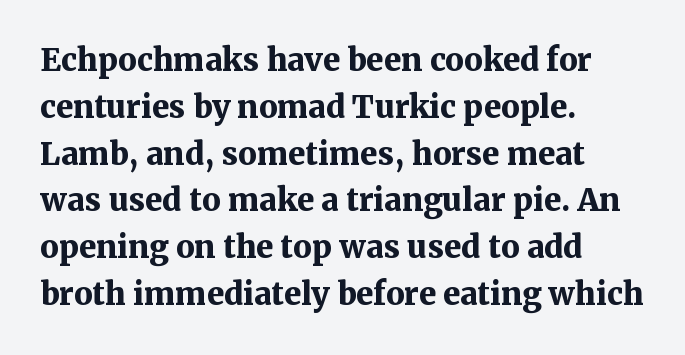
{"serif": "yes", "italic": "no", "bold": "yes", "weight": "bold", "width": "normal", "stroke_contrast": "medium", "x_height": "medium", "monospaced": "no", "underline": "no", "align": "left", "line_spacing": "normal", "line_spacing_ratio": 1.51, "letter_spacing": "normal", "letter_spacing_em": 0.0, "glyph_px": 31}
